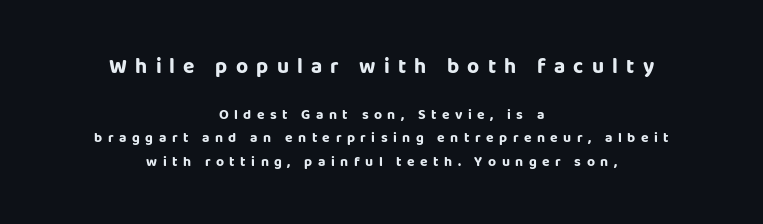
The image shows 21 px text type, upright; set centered, normal line spacing (1.67x), unusually wide letter spacing (+0.39 em), not underlined; the first (top) block is 1.5x larger.
